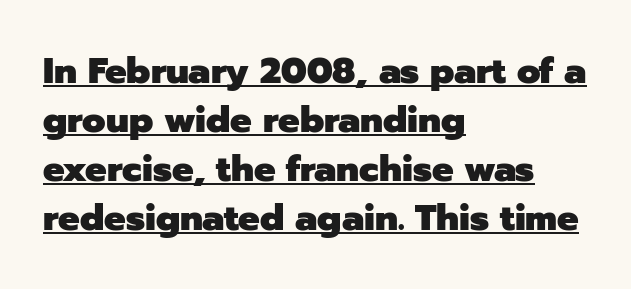
Q: Is the text bold? A: Yes.
Q: Is the text italic (slanted)? A: No, it is upright.
Q: Is the typeface a serif or a sans-serif typeface? A: Sans-serif.
Q: Is the text underlined? A: Yes.
Q: How is the paragraph aligned? A: Left-aligned.
Q: Is the spacing between letters normal or unusually wide? A: Normal.
Q: Is the spacing between lines tight, normal or loose? A: Normal.
Q: Width (condensed, normal, or wide)? A: Normal.
Q: Stroke contrast? A: Low.
Q: x-height? A: Medium.
Q: Monospaced? A: No.
